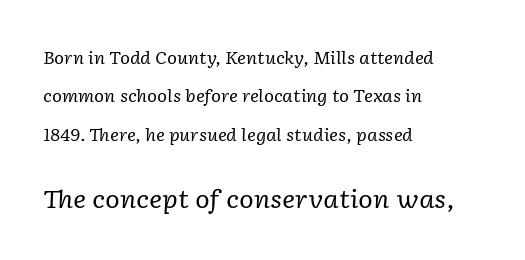
Q: Is the text bold? A: No.
Q: Is the text italic (slanted)? A: Yes, it leans right by about 2 degrees.
Q: Is the text underlined? A: No.
Q: How is the paragraph aligned? A: Left-aligned.
Q: Is the spacing between letters normal or unusually wide? A: Normal.
Q: Is the spacing between lines tight, normal or loose? A: Loose.
Q: Which block of text is set in a larger size, the first (top) or the second (bottom)? A: The second (bottom) one.
